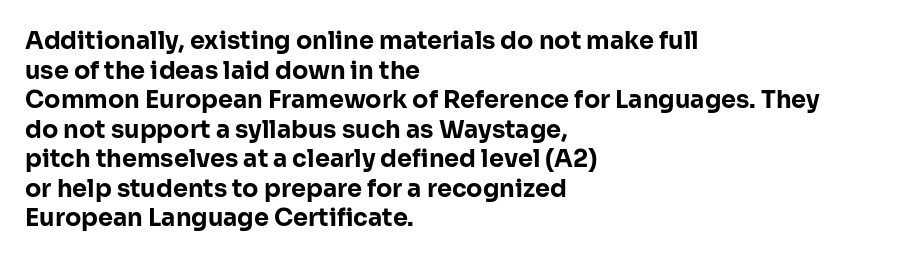
Nobody drew a line under any word here. The lettering stays uniformly vertical, giving the passage a roman look. Each word holds together tightly as a unit, with standard inter-letter gaps. A student would call this left alignment; a typographer would say flush left, rag right. Typographic density is high because the face is bold.
